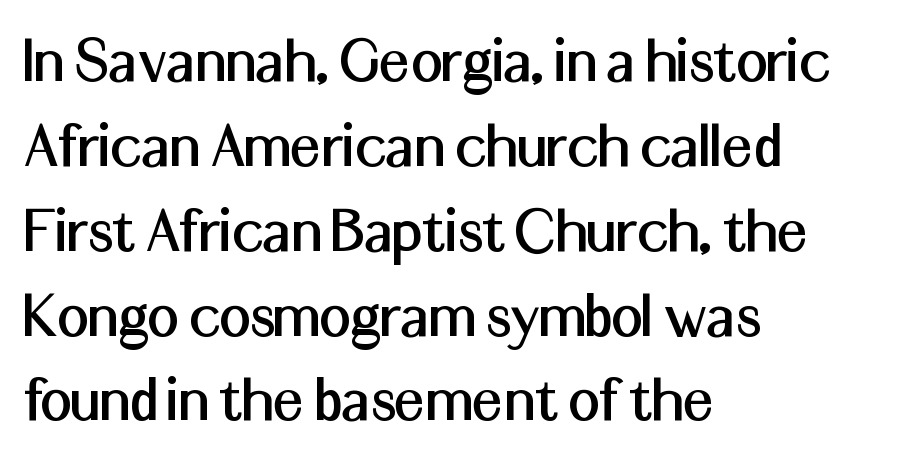
{"serif": "no", "italic": "no", "width": "normal", "stroke_contrast": "medium", "x_height": "medium", "monospaced": "no", "underline": "no", "align": "left", "line_spacing_ratio": 1.23, "letter_spacing": "normal", "letter_spacing_em": 0.0, "glyph_px": 69}
